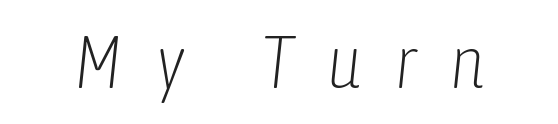
Inter-character spacing is expanded well beyond the font's built-in metrics. Quick note: italic. A clean baseline with only descenders dipping below it. Letters have the restrained weight of plain body copy at most. The face used here is proportionally spaced, like ordinary book or web type.
